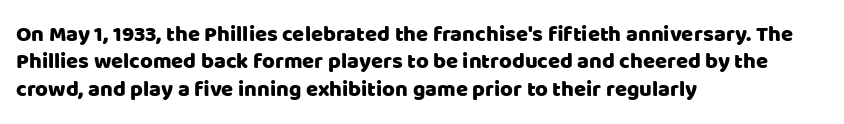
{"italic": "no", "underline": "no", "align": "left", "line_spacing_ratio": 1.24, "letter_spacing": "normal", "letter_spacing_em": 0.0, "glyph_px": 22}
